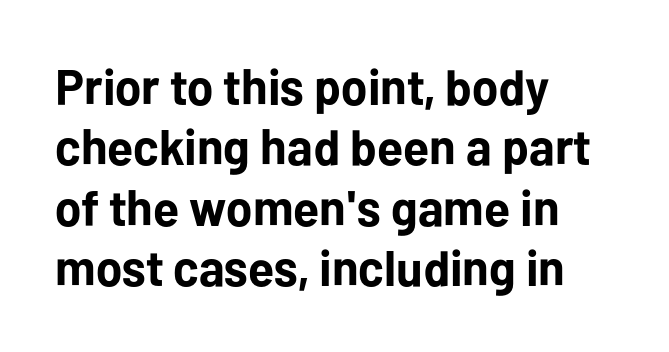
Q: Is the text bold? A: Yes.
Q: Is the text italic (slanted)? A: No, it is upright.
Q: Is the typeface a serif or a sans-serif typeface? A: Sans-serif.
Q: Is the text underlined? A: No.
Q: How is the paragraph aligned? A: Left-aligned.
Q: Is the spacing between letters normal or unusually wide? A: Normal.
Q: Width (condensed, normal, or wide)? A: Normal.
Q: Stroke contrast? A: Low.
Q: x-height? A: Medium.
Q: Monospaced? A: No.
